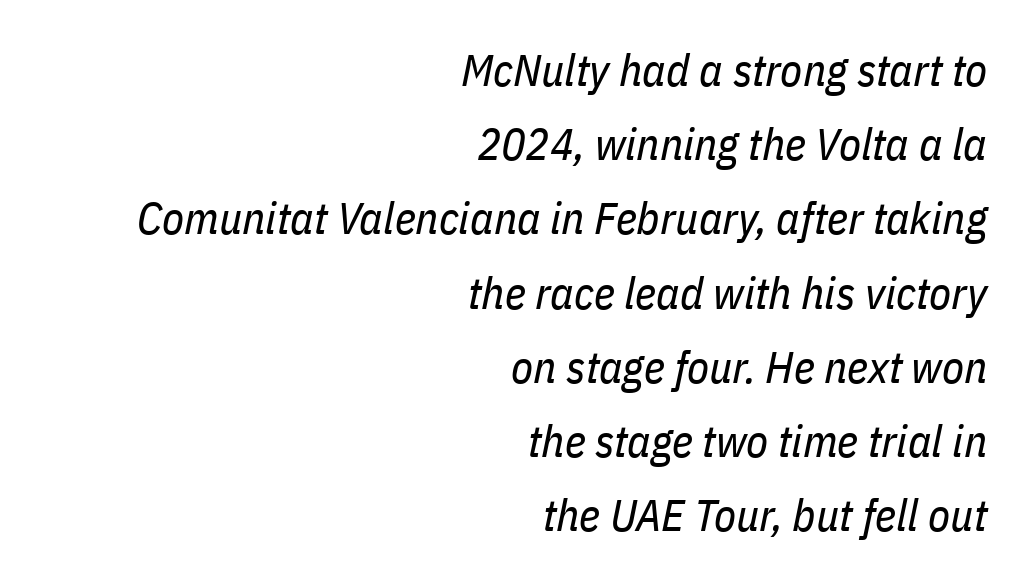
Q: Is the text bold? A: No.
Q: Is the text italic (slanted)? A: Yes, it leans right by about 11 degrees.
Q: Is the text underlined? A: No.
Q: How is the paragraph aligned? A: Right-aligned.
Q: Is the spacing between letters normal or unusually wide? A: Normal.
Q: Is the spacing between lines tight, normal or loose? A: Normal.
Q: Width (condensed, normal, or wide)? A: Condensed.
Q: Stroke contrast? A: Low.
Q: x-height? A: Medium.
Q: Monospaced? A: No.
